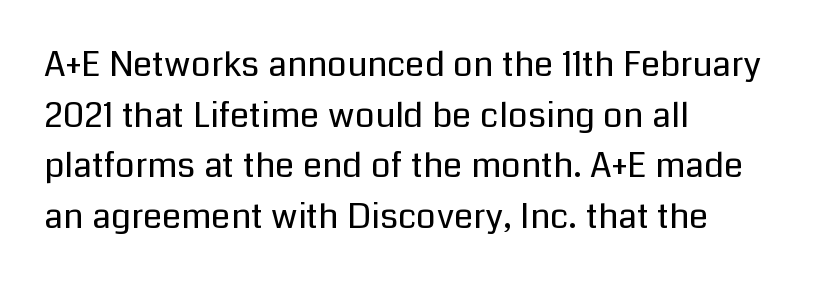
{"serif": "no", "italic": "no", "bold": "no", "weight": "regular", "width": "normal", "stroke_contrast": "low", "x_height": "medium", "monospaced": "no", "underline": "no", "align": "left", "line_spacing": "normal", "line_spacing_ratio": 1.45, "letter_spacing": "normal", "letter_spacing_em": 0.0, "glyph_px": 35}
